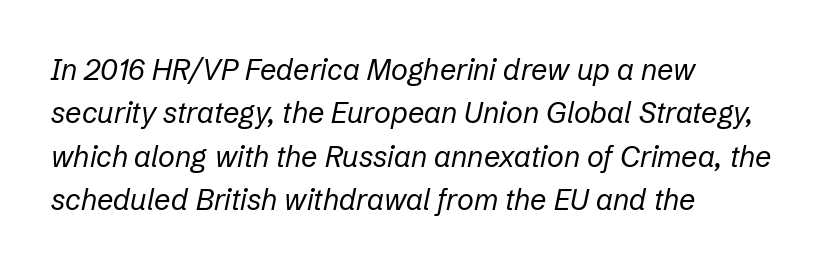
{"italic": "yes", "lean": "right", "slant_degrees": 12, "bold": "no", "weight": "regular", "width": "normal", "stroke_contrast": "low", "x_height": "medium", "monospaced": "no", "underline": "no", "align": "left", "line_spacing": "normal", "line_spacing_ratio": 1.5, "letter_spacing": "normal", "letter_spacing_em": 0.0, "glyph_px": 29}
